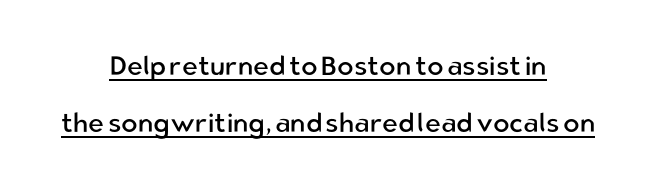
Characters remain perfectly vertical along every line. Has an underline been added? It has. Summary of vertical rhythm: relaxed, with wide interline spacing. In CSS terms this would be text-align: center. Stems and bowls with no extra thickness — not bold. This sample uses plain, unmodified letter spacing.
